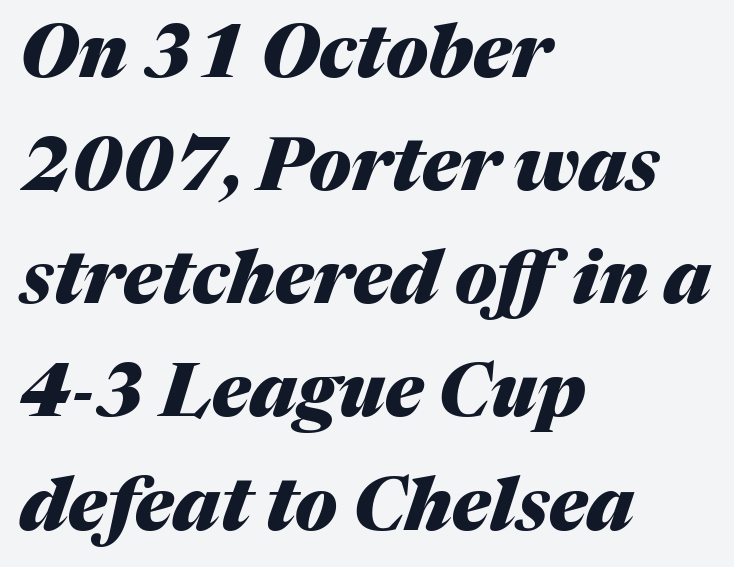
{"italic": "yes", "lean": "right", "slant_degrees": 17, "bold": "yes", "weight": "heavy", "width": "normal", "stroke_contrast": "medium", "x_height": "medium", "monospaced": "no", "underline": "no", "align": "left", "line_spacing": "normal", "line_spacing_ratio": 1.55, "letter_spacing": "normal", "letter_spacing_em": 0.0, "glyph_px": 73}
